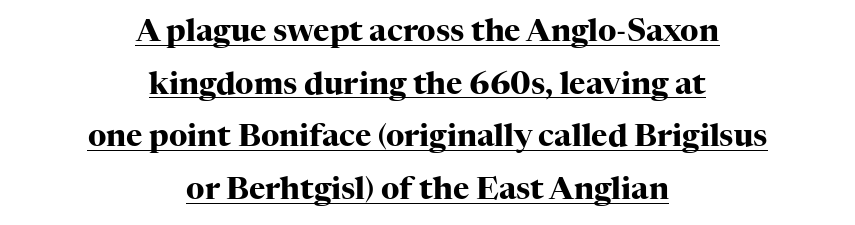
{"serif": "yes", "italic": "no", "bold": "yes", "weight": "heavy", "width": "normal", "stroke_contrast": "high", "x_height": "medium", "monospaced": "no", "underline": "yes", "align": "center", "line_spacing": "normal", "line_spacing_ratio": 1.7, "letter_spacing": "normal", "letter_spacing_em": 0.0, "glyph_px": 31}
